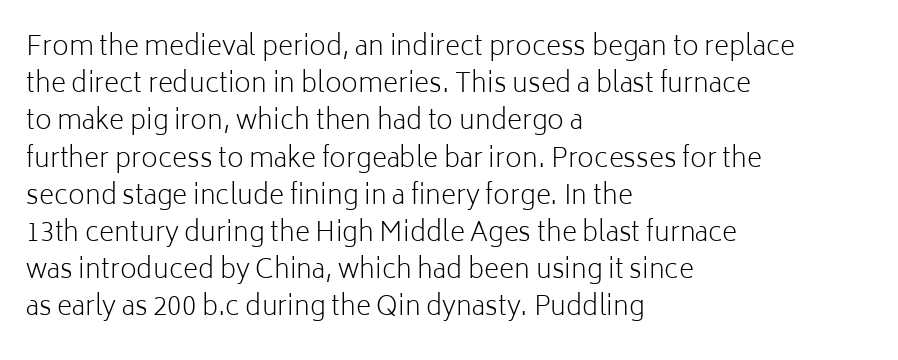
The rendering anchors every line to the left-hand side. A clean baseline with only descenders dipping below it. No chunkiness to these letters — they're not bold. Leading matches the norm, producing a regular column. Ascenders rise straight up at ninety degrees. Nobody touched the tracking dial on this one.
